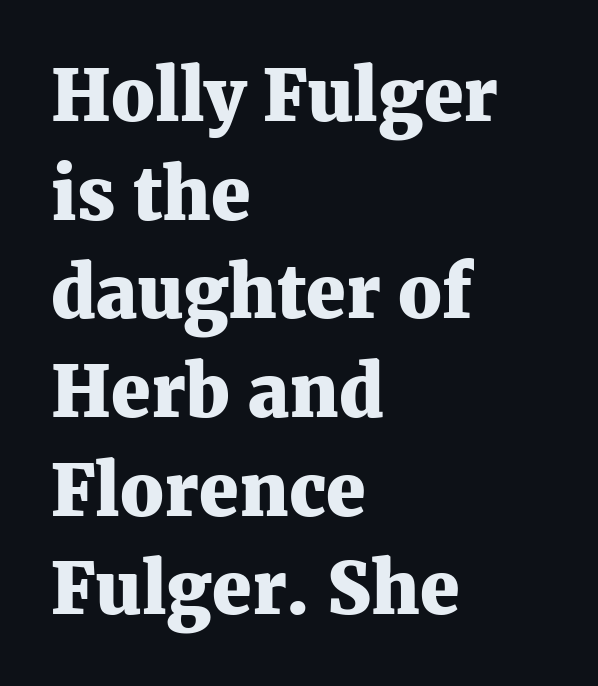
These lines carry a lot of weight — the face is fully bold. This rendering uses left alignment, leaving the right contour irregular. Are there feet on the stems? There are — it's a serif. These lines were composed using upright roman letters.
